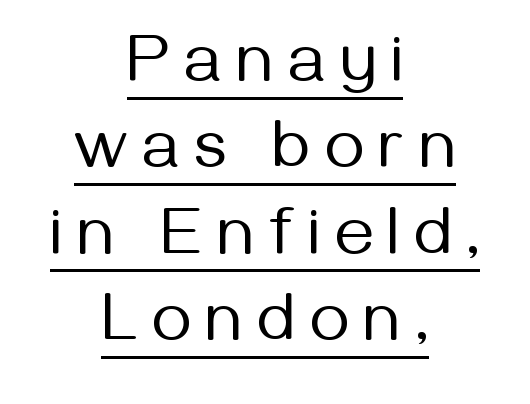
{"serif": "no", "italic": "no", "bold": "no", "weight": "regular", "width": "normal", "stroke_contrast": "medium", "x_height": "medium", "monospaced": "no", "underline": "yes", "align": "center", "line_spacing": "normal", "line_spacing_ratio": 1.27, "letter_spacing": "wide", "letter_spacing_em": 0.22, "glyph_px": 68}
